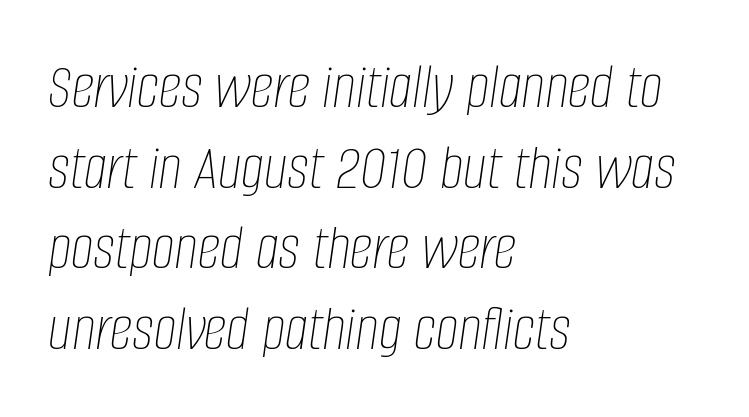
{"italic": "yes", "lean": "right", "slant_degrees": 8, "bold": "no", "weight": "thin", "width": "condensed", "stroke_contrast": "low", "x_height": "large", "monospaced": "no", "underline": "no", "align": "left", "line_spacing_ratio": 1.24, "letter_spacing": "normal", "letter_spacing_em": 0.0, "glyph_px": 65}
